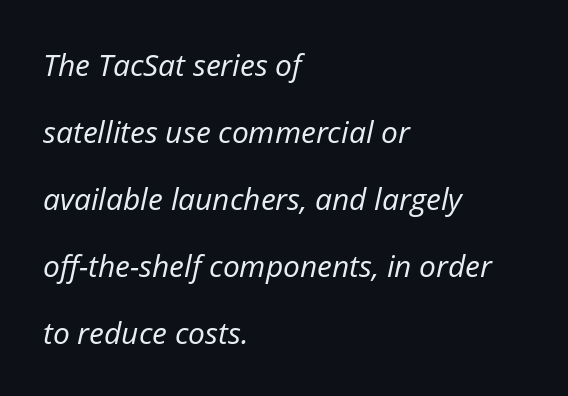
Q: Is the text bold? A: No.
Q: Is the text italic (slanted)? A: Yes, it leans right by about 12 degrees.
Q: Is the text underlined? A: No.
Q: How is the paragraph aligned? A: Left-aligned.
Q: Is the spacing between letters normal or unusually wide? A: Normal.
Q: Is the spacing between lines tight, normal or loose? A: Loose.
Q: Width (condensed, normal, or wide)? A: Normal.
Q: Stroke contrast? A: Low.
Q: x-height? A: Medium.
Q: Monospaced? A: No.
